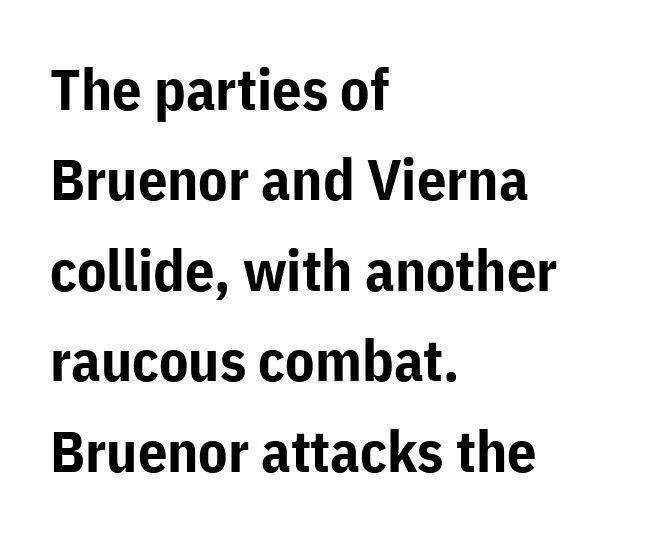
Q: Is the text bold? A: Yes.
Q: Is the text italic (slanted)? A: No, it is upright.
Q: Is the typeface a serif or a sans-serif typeface? A: Sans-serif.
Q: Is the text underlined? A: No.
Q: How is the paragraph aligned? A: Left-aligned.
Q: Is the spacing between letters normal or unusually wide? A: Normal.
Q: Is the spacing between lines tight, normal or loose? A: Normal.
Q: Width (condensed, normal, or wide)? A: Normal.
Q: Stroke contrast? A: Low.
Q: x-height? A: Medium.
Q: Monospaced? A: No.
